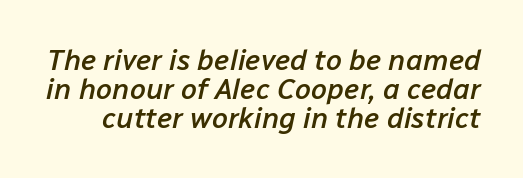
Q: Is the text bold? A: Semi-bold.
Q: Is the text italic (slanted)? A: Yes, it leans right by about 12 degrees.
Q: Is the text underlined? A: No.
Q: Is the spacing between letters normal or unusually wide? A: Normal.
Q: Is the spacing between lines tight, normal or loose? A: Tight.
Q: Width (condensed, normal, or wide)? A: Normal.
Q: Stroke contrast? A: Low.
Q: x-height? A: Medium.
Q: Monospaced? A: No.
